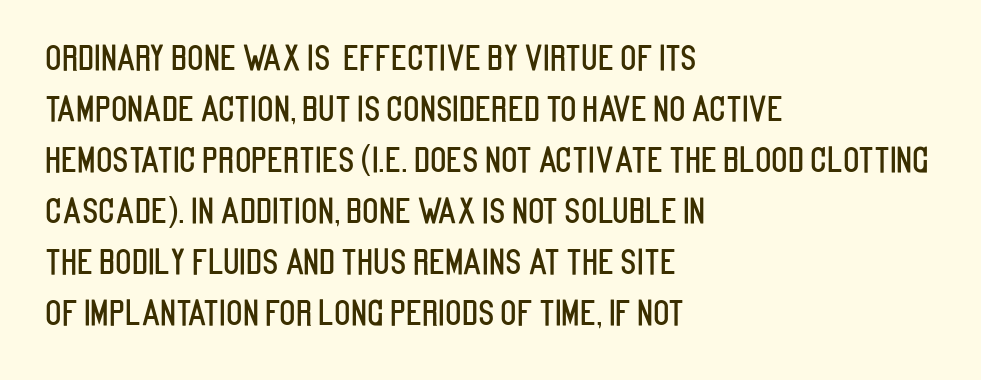
This sample has the flowing, uneven cadence of proportional lettering. Bare-footed words on every line. The type family on display is of the sans-serif kind. Reading down the block, your eye returns to a fixed left position each line. Horizontal bands of white between lines are of average thickness. The font's upright variant was chosen for this text.
